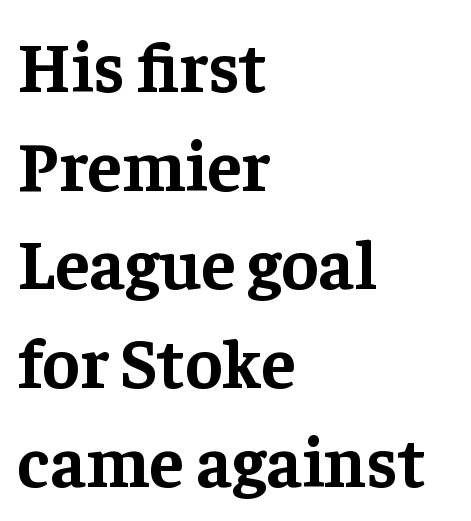
Q: Is the text bold? A: Yes.
Q: Is the text italic (slanted)? A: No, it is upright.
Q: Is the typeface a serif or a sans-serif typeface? A: Serif.
Q: Is the text underlined? A: No.
Q: How is the paragraph aligned? A: Left-aligned.
Q: Is the spacing between letters normal or unusually wide? A: Normal.
Q: Is the spacing between lines tight, normal or loose? A: Normal.
Q: Width (condensed, normal, or wide)? A: Normal.
Q: Stroke contrast? A: Low.
Q: x-height? A: Medium.
Q: Monospaced? A: No.
